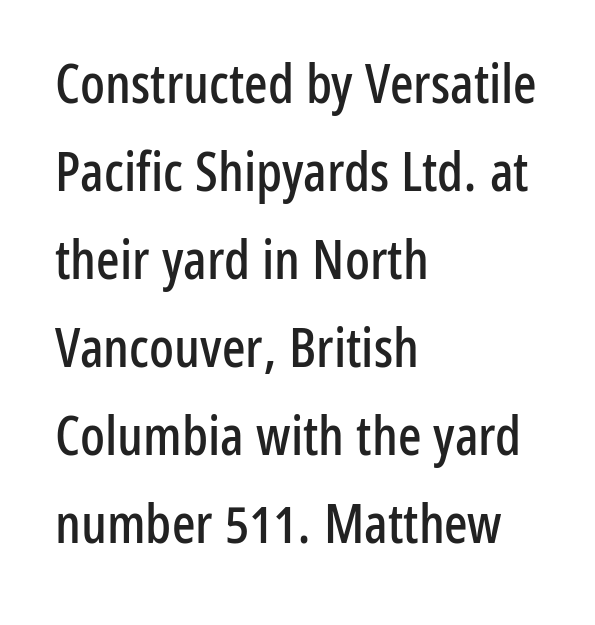
The image shows 55 px condensed sans-serif type, upright; set left-aligned, normal line spacing (1.6x), normal letter spacing, not underlined; low stroke contrast and a medium x-height.
